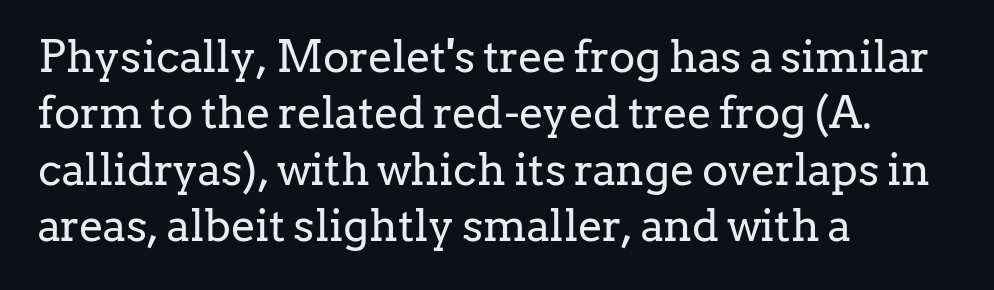
{"serif": "yes", "italic": "no", "bold": "no", "weight": "regular", "width": "normal", "stroke_contrast": "low", "x_height": "medium", "monospaced": "no", "underline": "no", "align": "left", "line_spacing": "normal", "line_spacing_ratio": 1.28, "letter_spacing": "normal", "letter_spacing_em": 0.0, "glyph_px": 44}
